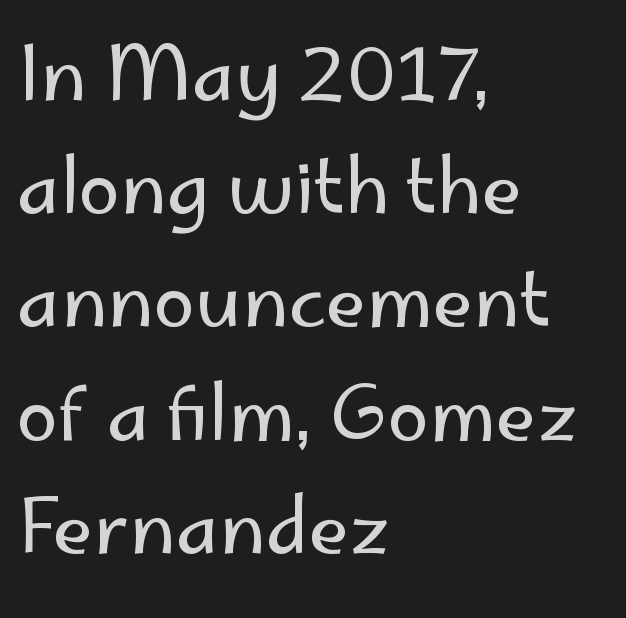
{"serif": "no", "italic": "no", "bold": "no", "weight": "regular", "width": "normal", "stroke_contrast": "low", "x_height": "small", "monospaced": "no", "underline": "no", "align": "left", "line_spacing": "normal", "line_spacing_ratio": 1.51, "letter_spacing": "normal", "letter_spacing_em": 0.0, "glyph_px": 75}
